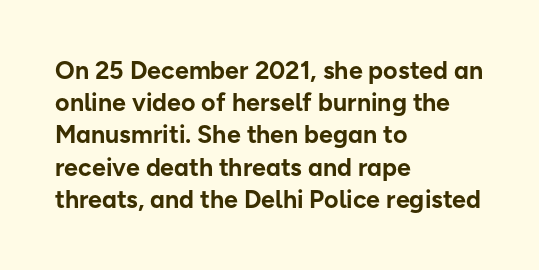
The lines sit at an ordinary, default distance from one another. Italic? Not at all — the glyphs are vertical. This rendering leaves character spacing at its baseline value. A student would call this left alignment; a typographer would say flush left, rag right.
